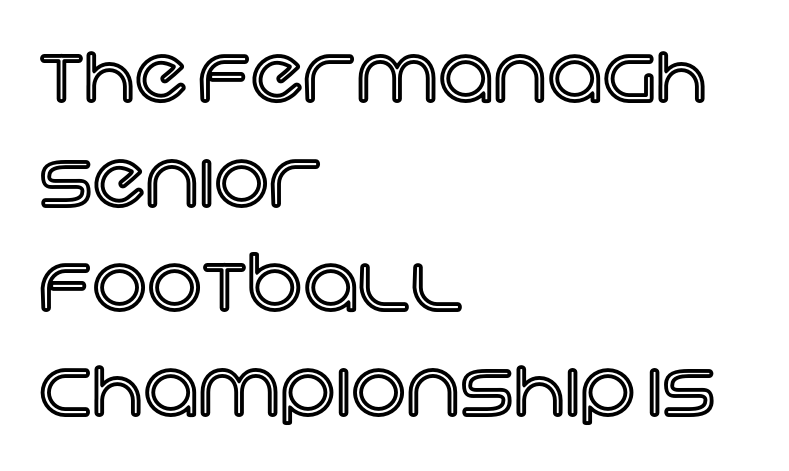
Between one letter and the next there's only the usual sliver of space. A classic flush-left, rag-right setting is used for this passage. The passage shown is typed in a proportional face where columns would drift. This rendering features lettering with no underline. Whoever set this chose a conventional vertical rhythm. Italic? Not at all — the glyphs are vertical.
